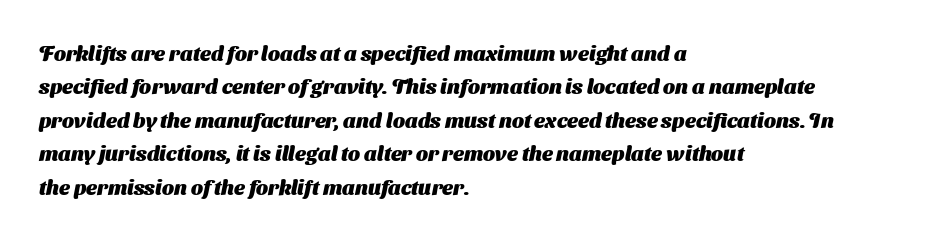
Q: Is the text bold? A: Yes.
Q: Is the text underlined? A: No.
Q: How is the paragraph aligned? A: Left-aligned.
Q: Is the spacing between letters normal or unusually wide? A: Normal.
Q: Is the spacing between lines tight, normal or loose? A: Normal.
